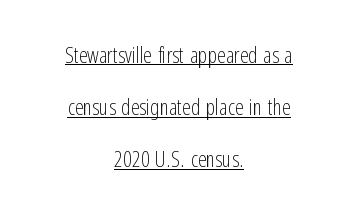
These lines were composed using upright roman letters. Loosely led — the rows are spread out. The rendering keeps characters at their native spacing. The typesetter chose a symmetrical, centered arrangement here. Somebody hit Ctrl+U on this one — the words are underlined. Ink coverage per letter is moderate at most.
